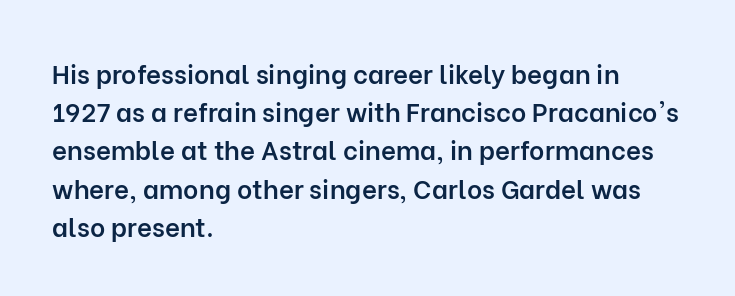
The image shows 26 px text type, upright; set left-aligned, normal line spacing (1.47x), normal letter spacing, not underlined.
